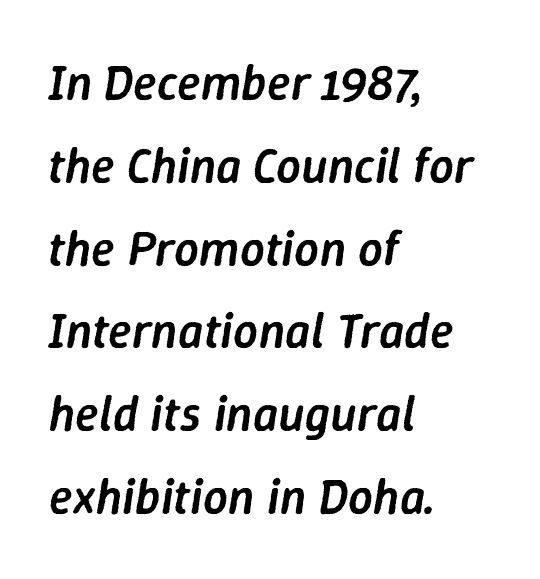
{"italic": "yes", "lean": "right", "slant_degrees": 9, "bold": "semi", "weight": "semibold", "width": "normal", "stroke_contrast": "low", "x_height": "medium", "monospaced": "no", "underline": "no", "align": "left", "line_spacing": "normal", "line_spacing_ratio": 1.69, "letter_spacing": "normal", "letter_spacing_em": 0.0, "glyph_px": 49}
